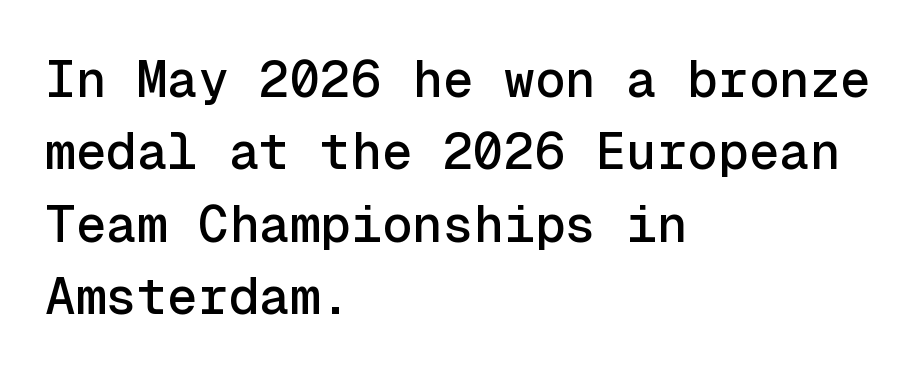
You could count columns in this text — the font is strictly monospaced. A normal amount of white space separates one row of letters from the next. Short and long lines alike share a common starting point at left. Does extra space separate the letters? No, they use regular spacing. Plain, unruled lines of type.
